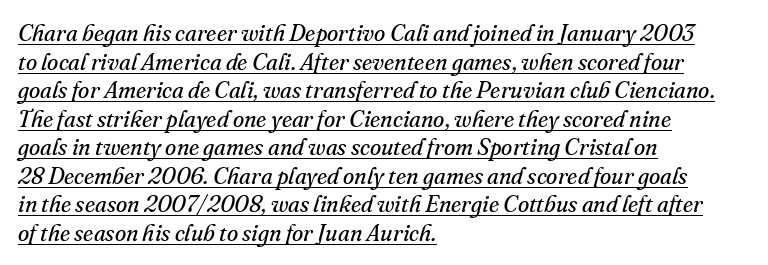
The face looks like a standard text weight, possibly lighter. Short and long lines alike share a common starting point at left. Every word sits above its own underline. These lines were composed using italics.
